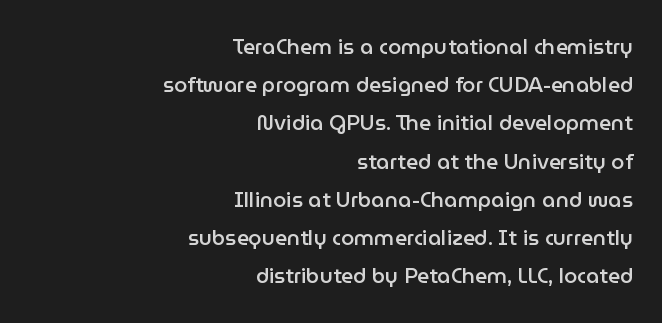
The image shows 21 px text type, upright; set right-aligned, line spacing 1.82x, normal letter spacing, not underlined.
